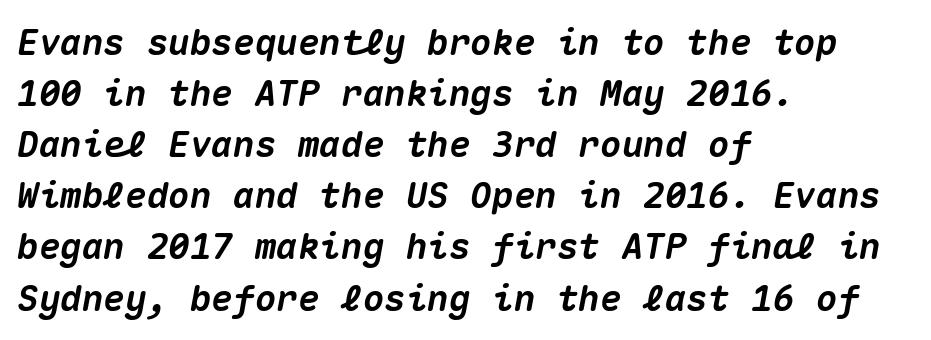
Q: Is the text bold? A: Yes.
Q: Is the text italic (slanted)? A: Yes, it leans right by about 10 degrees.
Q: Is the text underlined? A: No.
Q: How is the paragraph aligned? A: Left-aligned.
Q: Is the spacing between letters normal or unusually wide? A: Normal.
Q: Is the spacing between lines tight, normal or loose? A: Normal.
Q: Width (condensed, normal, or wide)? A: Normal.
Q: Stroke contrast? A: Medium.
Q: x-height? A: Medium.
Q: Monospaced? A: Yes.
